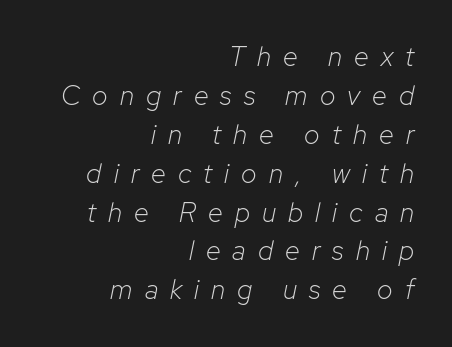
The image shows 27 px text type, italic (leaning right); set right-aligned, normal line spacing (1.44x), unusually wide letter spacing (+0.45 em), not underlined.
